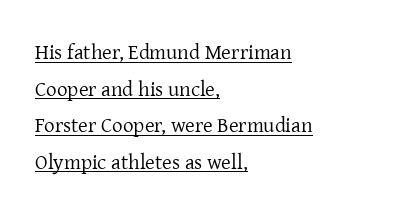
{"italic": "no", "bold": "no", "underline": "yes", "align": "left", "line_spacing_ratio": 1.74, "letter_spacing": "normal", "letter_spacing_em": 0.0, "glyph_px": 21}
